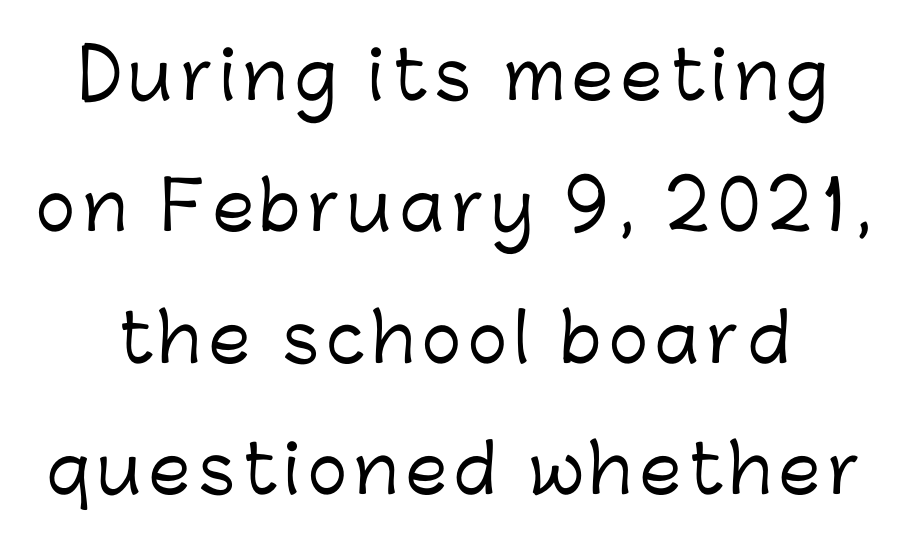
Q: Is the text italic (slanted)? A: No, it is upright.
Q: Is the typeface a serif or a sans-serif typeface? A: Sans-serif.
Q: Is the text underlined? A: No.
Q: Is the spacing between lines tight, normal or loose? A: Loose.
Q: Width (condensed, normal, or wide)? A: Normal.
Q: Stroke contrast? A: Low.
Q: x-height? A: Medium.
Q: Monospaced? A: No.
